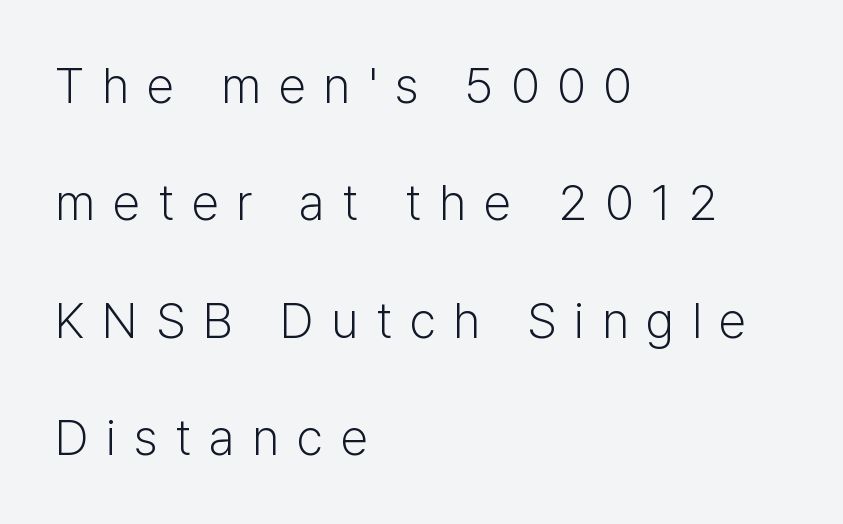
Just letters on the line, the space beneath them empty. Left-aligned paragraph, ragged on the right. Letter spacing: wide. No extra ink here — the face is not bold.
